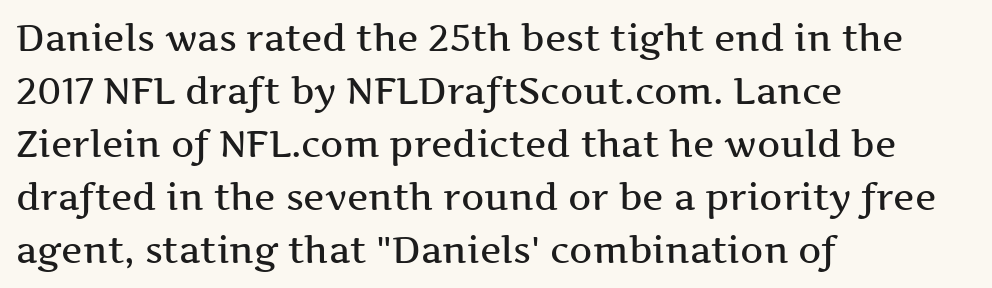
A typesetter would call this proportional, since set widths differ per character. The zone under the glyphs is completely vacant. Look at the tracking — it's just the regular setting, nothing added. Posture: straight, roman, zero tilt. The rendering uses a moderate line-height, typical for paragraphs.
